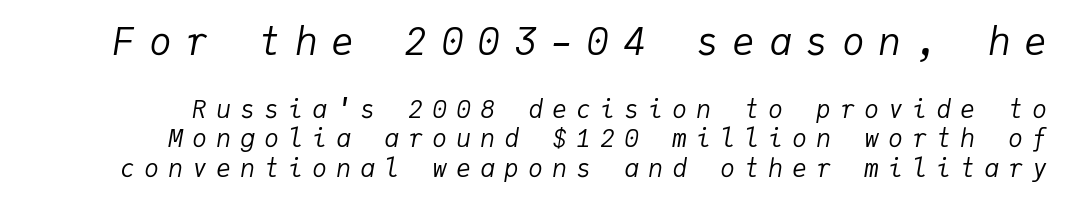
Style check: oblique. The letters march in equal steps, a hallmark of fixed-pitch type. A light-to-regular cut is what we see here. Whoever set this made the first block the dominant, larger element. Is the letter spacing exaggerated? Yes — the characters are pushed far apart. Each row of text sits above clean, open space.
